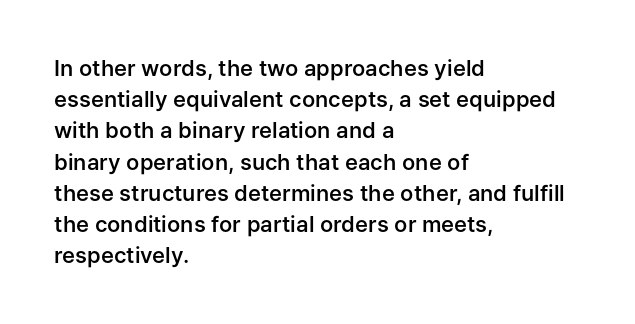
{"italic": "no", "bold": "semi", "underline": "no", "align": "left", "line_spacing": "normal", "line_spacing_ratio": 1.42, "letter_spacing": "normal", "letter_spacing_em": 0.0, "glyph_px": 22}
